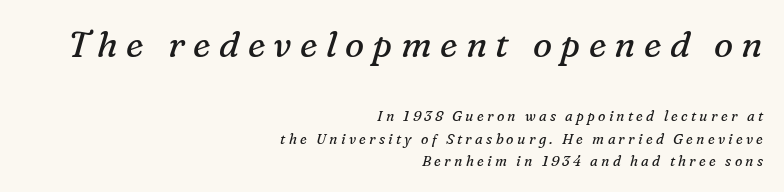
You could only call the tracking loose — the letters float apart. Casual observation: everything's shoved over to the right. You could not count columns in this text — the font is proportionally spaced. These lines sit exactly where default settings would place them.
